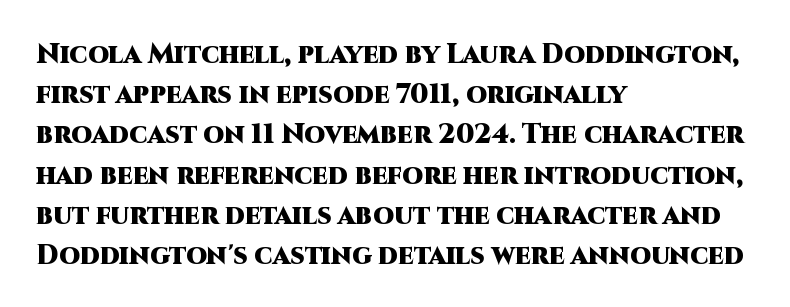
The rag falls on the right side of this text block. The axis of the letterforms is exactly vertical. Descender tails drop into unmarked territory. Inter-character spacing is left at the font's built-in metrics. Heavy, bold letterforms.
